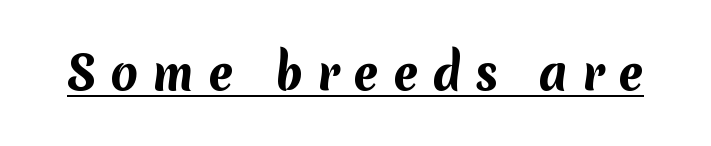
{"serif": "no", "bold": "yes", "weight": "bold", "width": "normal", "stroke_contrast": "medium", "x_height": "medium", "monospaced": "no", "underline": "yes", "letter_spacing": "wide", "letter_spacing_em": 0.3, "glyph_px": 45}
